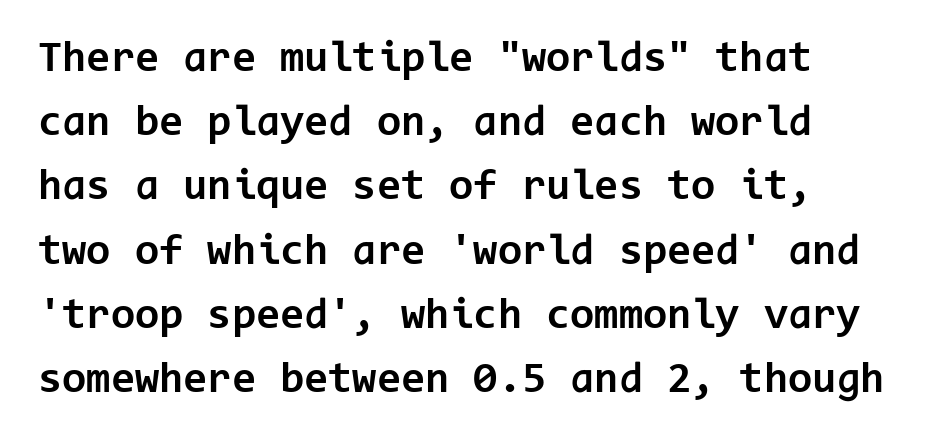
This rendering features lettering with no underline. This is roman type, the default non-slanted kind. Is this a fixed-width face? Yes — each glyph sits in an identical cell. Typeset ragged right — the left edge is the straight one.
